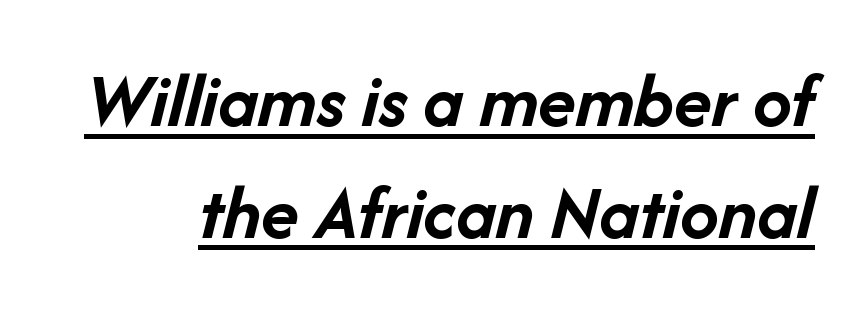
The image shows 78 px semibold type, italic (leaning right); set normal line spacing (1.43x), normal letter spacing, underlined; low stroke contrast and a medium x-height.
